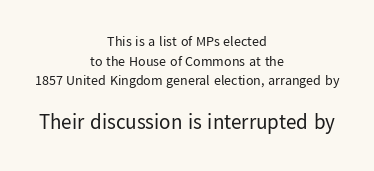
The glyphs are unaccompanied by any horizontal stroke below them. In CSS terms this would be text-align: center. You can tell it's not italic because the verticals are truly vertical. This sample uses plain, unmodified letter spacing.
